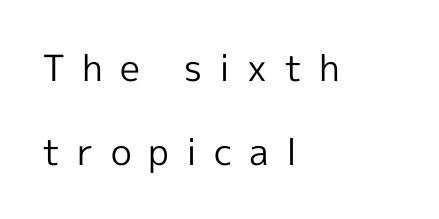
The image shows 36 px regular-weight sans-serif type, upright; set left-aligned, loose line spacing (2.32x), unusually wide letter spacing (+0.47 em), not underlined; a medium x-height.
